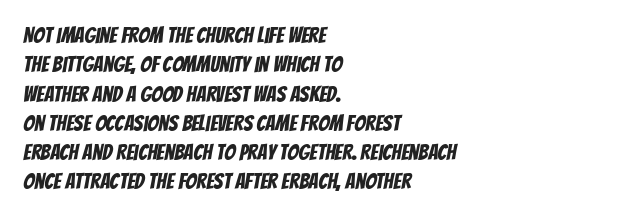
{"underline": "no", "align": "left", "line_spacing": "normal", "line_spacing_ratio": 1.33, "letter_spacing": "normal", "letter_spacing_em": 0.0, "glyph_px": 22}
